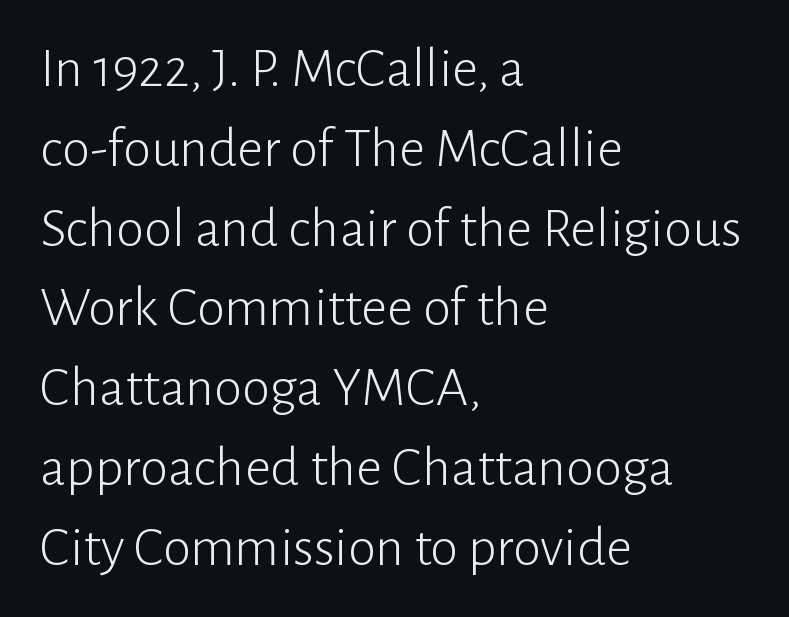
The image shows 57 px light sans-serif type, upright; set left-aligned, normal line spacing (1.4x), normal letter spacing, not underlined; low stroke contrast and a medium x-height.
